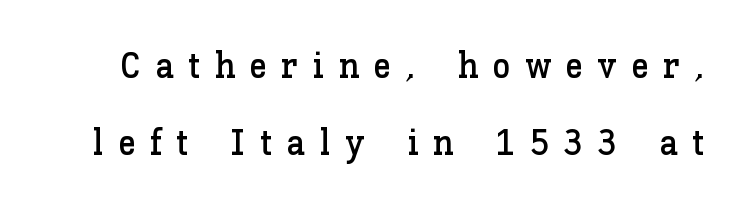
{"italic": "no", "width": "normal", "stroke_contrast": "low", "x_height": "medium", "monospaced": "no", "underline": "no", "line_spacing": "loose", "line_spacing_ratio": 2.15, "letter_spacing": "wide", "letter_spacing_em": 0.4, "glyph_px": 36}
